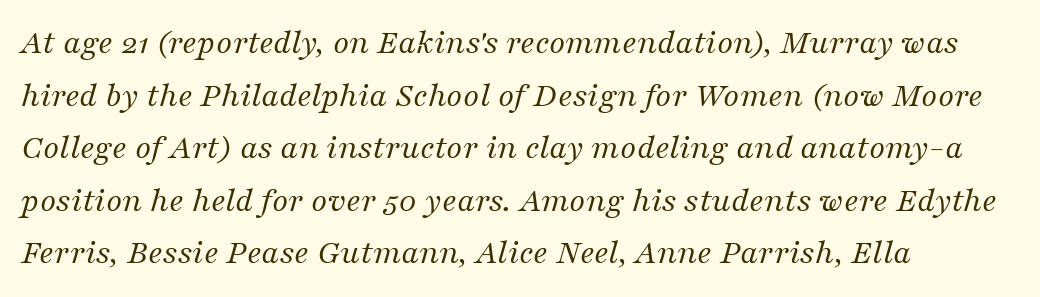
Q: Is the text bold? A: No.
Q: Is the text italic (slanted)? A: Yes, it leans right by about 16 degrees.
Q: Is the typeface a serif or a sans-serif typeface? A: Serif.
Q: Is the text underlined? A: No.
Q: How is the paragraph aligned? A: Left-aligned.
Q: Is the spacing between letters normal or unusually wide? A: Normal.
Q: Is the spacing between lines tight, normal or loose? A: Normal.
Q: Width (condensed, normal, or wide)? A: Normal.
Q: Stroke contrast? A: Medium.
Q: x-height? A: Medium.
Q: Monospaced? A: No.
